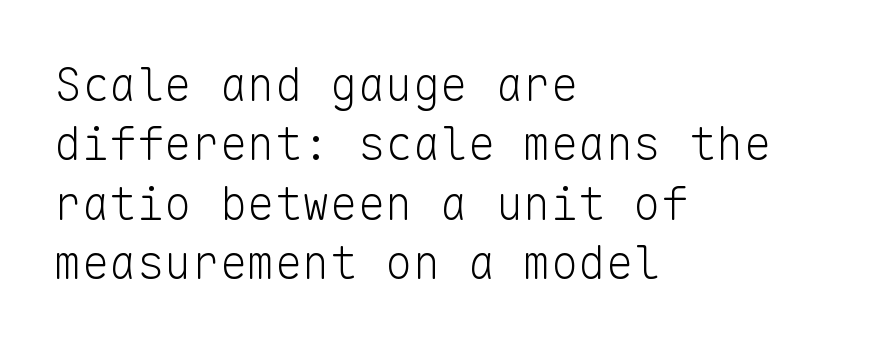
The image shows 46 px light sans-serif type, upright, monospaced; set left-aligned, normal line spacing (1.29x), normal letter spacing, not underlined; low stroke contrast and a medium x-height.
